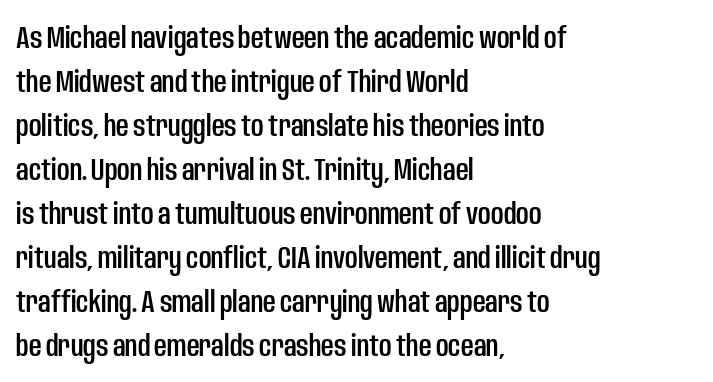
{"serif": "no", "italic": "no", "width": "condensed", "stroke_contrast": "low", "x_height": "large", "monospaced": "no", "underline": "no", "align": "left", "line_spacing": "normal", "line_spacing_ratio": 1.42, "letter_spacing": "normal", "letter_spacing_em": 0.0, "glyph_px": 31}
